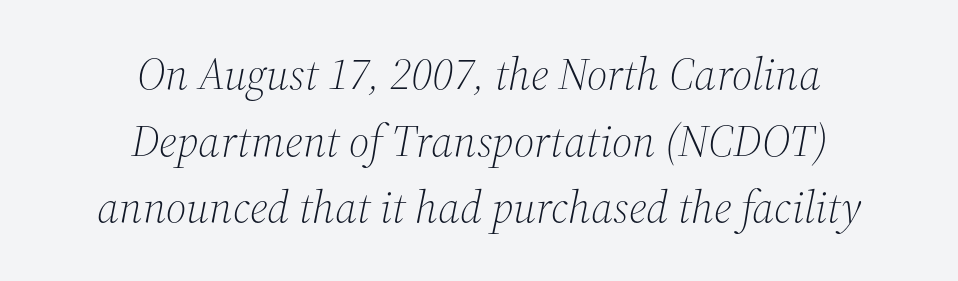
Q: Is the text bold? A: No.
Q: Is the text italic (slanted)? A: Yes, it leans right by about 12 degrees.
Q: Is the typeface a serif or a sans-serif typeface? A: Serif.
Q: Is the text underlined? A: No.
Q: How is the paragraph aligned? A: Centered.
Q: Is the spacing between letters normal or unusually wide? A: Normal.
Q: Is the spacing between lines tight, normal or loose? A: Normal.
Q: Width (condensed, normal, or wide)? A: Normal.
Q: Stroke contrast? A: Medium.
Q: x-height? A: Medium.
Q: Monospaced? A: No.
